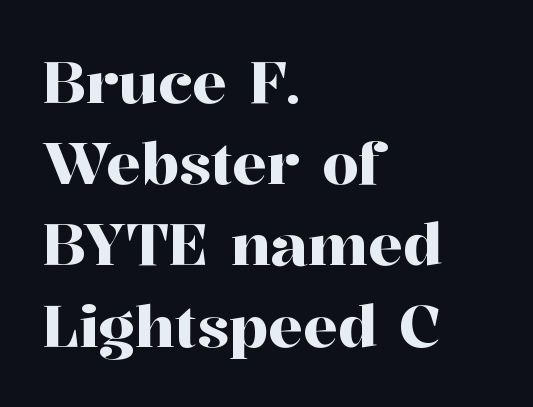
Q: Is the text italic (slanted)? A: No, it is upright.
Q: Is the typeface a serif or a sans-serif typeface? A: Serif.
Q: Is the text underlined? A: No.
Q: How is the paragraph aligned? A: Left-aligned.
Q: Is the spacing between letters normal or unusually wide? A: Normal.
Q: Is the spacing between lines tight, normal or loose? A: Normal.
Q: Width (condensed, normal, or wide)? A: Normal.
Q: Stroke contrast? A: High.
Q: x-height? A: Medium.
Q: Monospaced? A: No.
